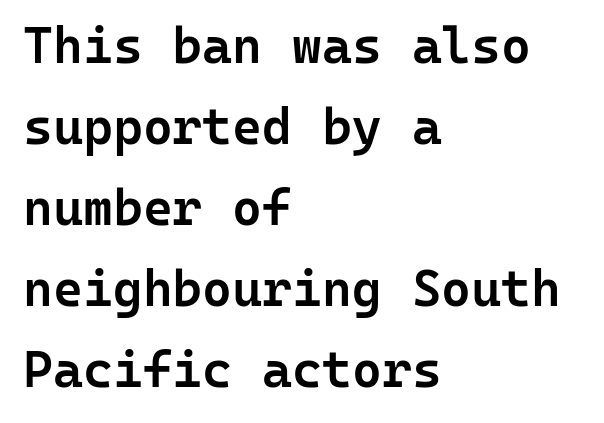
{"serif": "no", "italic": "no", "bold": "semi", "weight": "semibold", "width": "normal", "stroke_contrast": "low", "x_height": "medium", "monospaced": "yes", "underline": "no", "align": "left", "line_spacing": "normal", "line_spacing_ratio": 1.59, "letter_spacing": "normal", "letter_spacing_em": 0.0, "glyph_px": 51}
